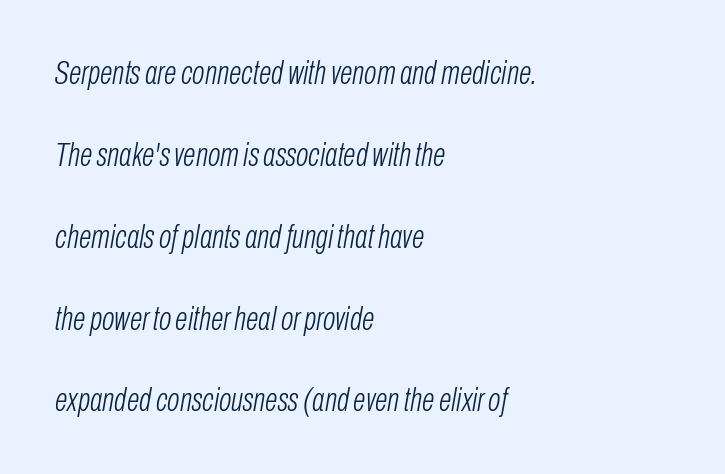
Q: Is the text bold? A: No.
Q: Is the text italic (slanted)? A: Yes, it leans right by about 10 degrees.
Q: Is the text underlined? A: No.
Q: How is the paragraph aligned? A: Left-aligned.
Q: Is the spacing between letters normal or unusually wide? A: Normal.
Q: Is the spacing between lines tight, normal or loose? A: Loose.
Q: Width (condensed, normal, or wide)? A: Condensed.
Q: Stroke contrast? A: Low.
Q: x-height? A: Medium.
Q: Monospaced? A: No.
